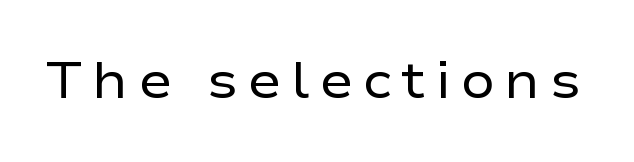
The image shows 51 px regular-weight, wide sans-serif type, upright; set not underlined; low stroke contrast and a medium x-height.
